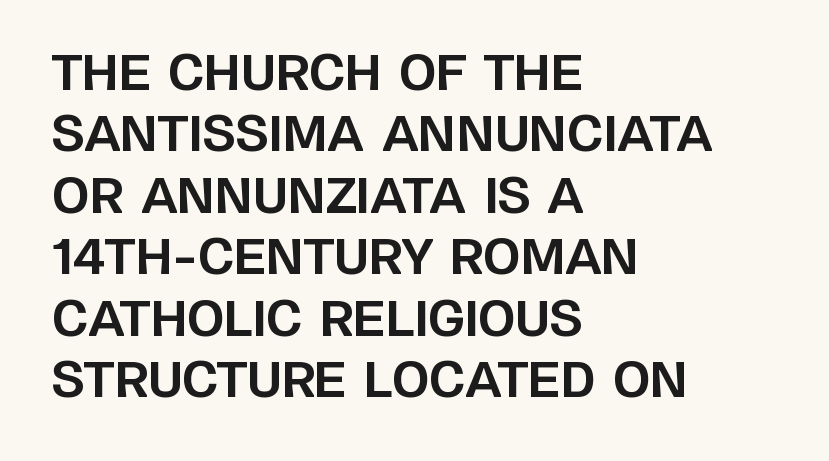
{"serif": "no", "italic": "no", "bold": "yes", "weight": "bold", "width": "normal", "stroke_contrast": "low", "x_height": "large", "monospaced": "no", "underline": "no", "align": "left", "line_spacing": "normal", "line_spacing_ratio": 1.28, "letter_spacing": "normal", "letter_spacing_em": 0.0, "glyph_px": 48}
